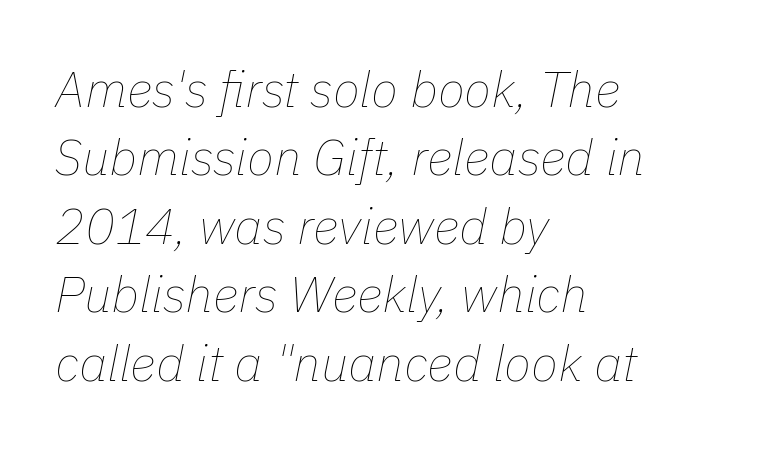
Proportional: the letters do not fall into vertical columns. Tall strokes in this sample are angled rather than plumb. The area under the type is left untouched. There is no visible air inserted between adjacent glyphs. The rows are spaced the way most documents space them.
